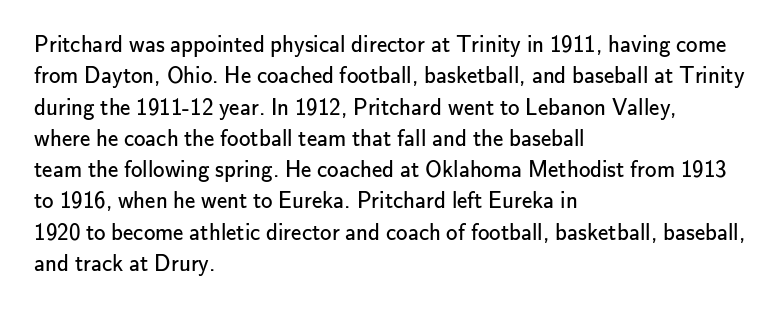
One glance says typical: line gaps are just what's usual. What stands out about the letter spacing? Nothing — it is the standard amount. This reads as an unemphasized weight, regular at the heaviest. The text block is weighted toward the left margin, trailing off unevenly rightward. Descender tails drop into unmarked territory. The specimen reads as upright at a glance.
